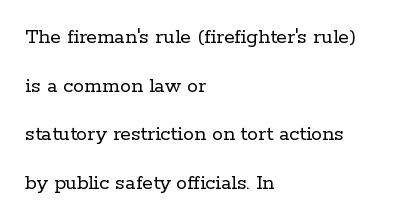
{"italic": "no", "bold": "no", "underline": "no", "align": "left", "line_spacing": "loose", "line_spacing_ratio": 2.21, "letter_spacing": "normal", "letter_spacing_em": 0.0, "glyph_px": 22}
